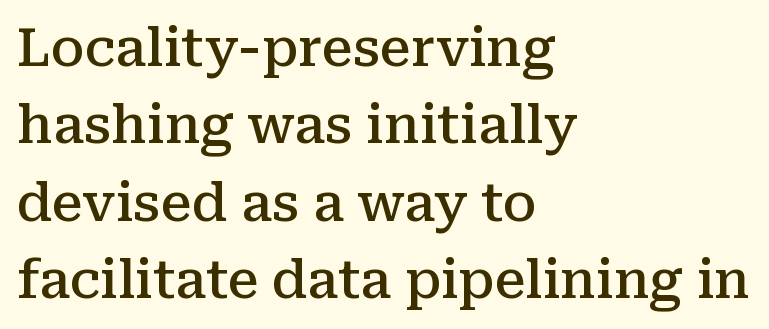
{"serif": "yes", "italic": "no", "bold": "semi", "weight": "semibold", "width": "normal", "stroke_contrast": "medium", "x_height": "medium", "monospaced": "no", "underline": "no", "align": "left", "line_spacing": "normal", "line_spacing_ratio": 1.49, "letter_spacing": "normal", "letter_spacing_em": 0.0, "glyph_px": 52}
